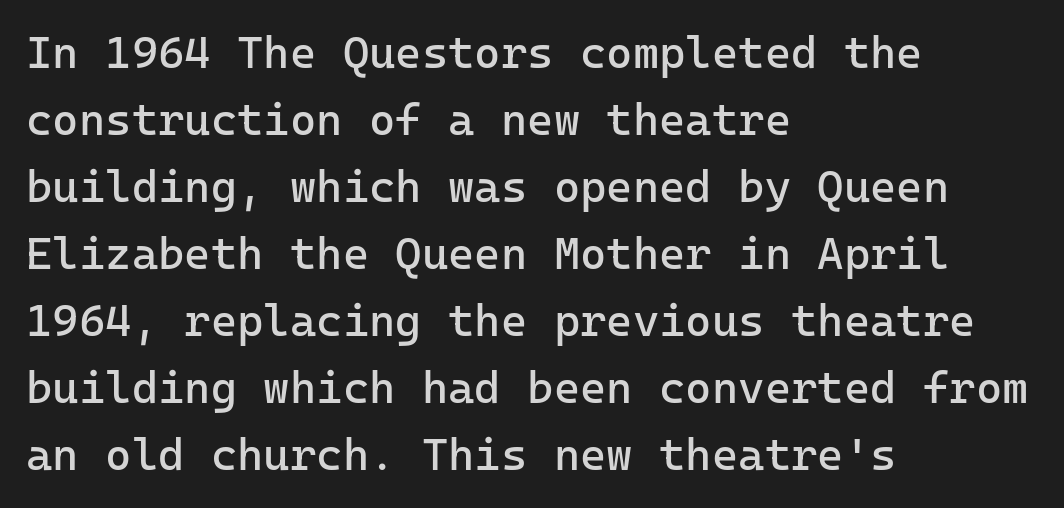
{"serif": "no", "italic": "no", "bold": "no", "weight": "regular", "width": "normal", "stroke_contrast": "low", "x_height": "medium", "underline": "no", "align": "left", "line_spacing": "normal", "line_spacing_ratio": 1.49, "letter_spacing": "normal", "letter_spacing_em": 0.0, "glyph_px": 45}
